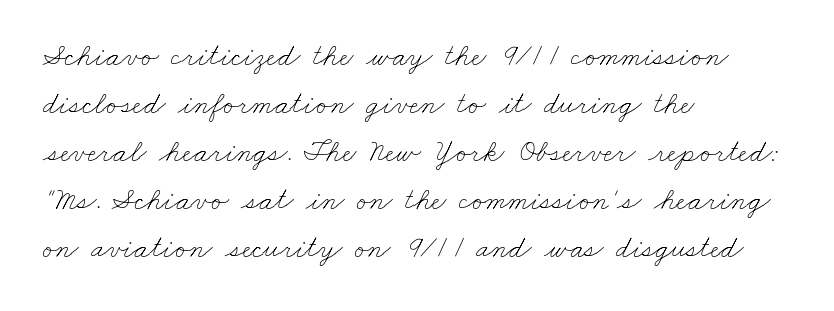
No letter is thick-stroked: the sample isn't bold. The space between consecutive lines is moderate. Bare-footed words on every line. Between one letter and the next there's only the usual sliver of space.
